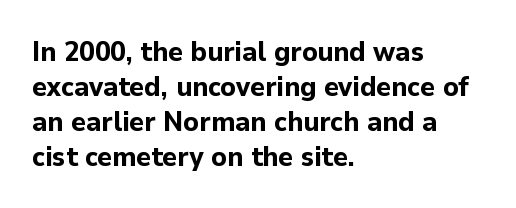
Every character sits straight up, as roman type does. Look at the stroke-to-counter ratio: heavy, a bold. Honestly, the letter spacing is just normal — you wouldn't notice it. How would I describe the line gaps? Plain and ordinary.
